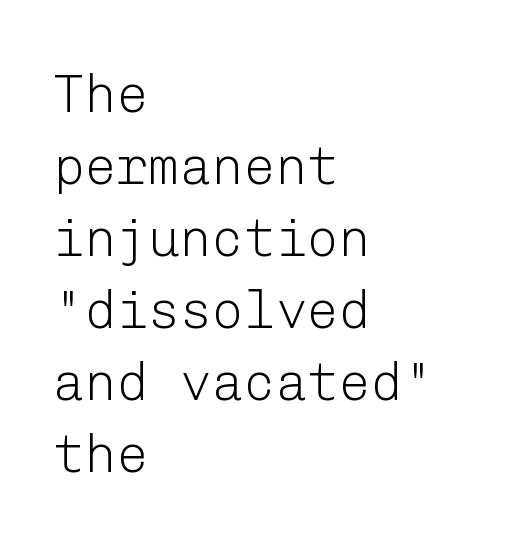
The image shows 53 px light sans-serif type, upright; set left-aligned, normal line spacing (1.36x), normal letter spacing, not underlined; low stroke contrast and a medium x-height.
